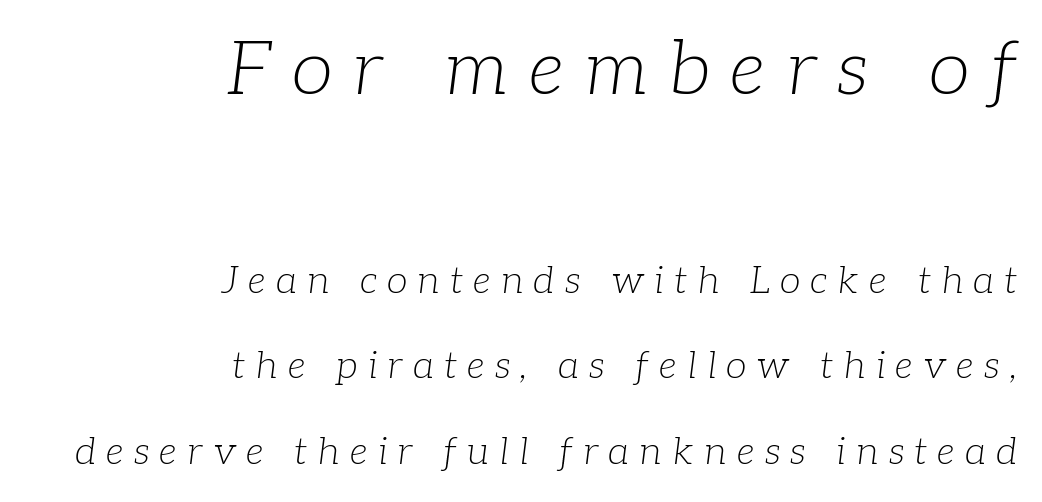
Q: Is the text bold? A: No.
Q: Is the text italic (slanted)? A: Yes, it leans right by about 7 degrees.
Q: Is the typeface a serif or a sans-serif typeface? A: Serif.
Q: Is the text underlined? A: No.
Q: How is the paragraph aligned? A: Right-aligned.
Q: Is the spacing between letters normal or unusually wide? A: Unusually wide.
Q: Is the spacing between lines tight, normal or loose? A: Loose.
Q: Which block of text is set in a larger size, the first (top) or the second (bottom)? A: The first (top) one.
Q: Width (condensed, normal, or wide)? A: Normal.
Q: Stroke contrast? A: Low.
Q: x-height? A: Medium.
Q: Monospaced? A: No.
